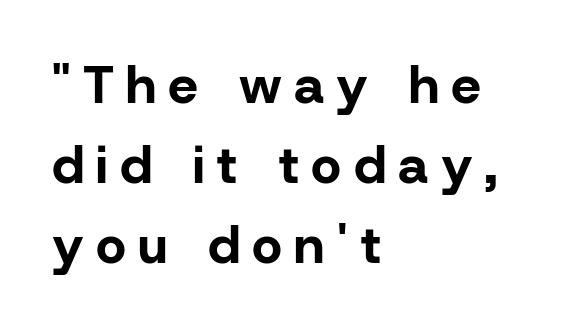
This sample uses expanded letter spacing, leaving extra air between glyphs. Its strokes are broad and dark, the hallmark of bold type. Look at the bottom of the vertical strokes: they stop flat, with no serifs. Summary of vertical rhythm: regular, with standard interline spacing. This sample has the flowing, uneven cadence of proportional lettering.
